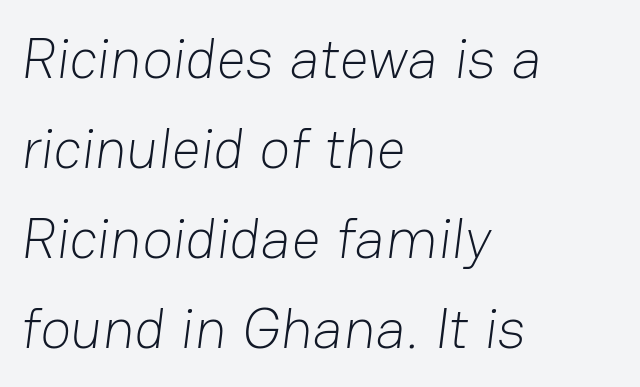
Q: Is the text bold? A: No.
Q: Is the typeface a serif or a sans-serif typeface? A: Sans-serif.
Q: Is the text underlined? A: No.
Q: How is the paragraph aligned? A: Left-aligned.
Q: Is the spacing between letters normal or unusually wide? A: Normal.
Q: Is the spacing between lines tight, normal or loose? A: Normal.
Q: Width (condensed, normal, or wide)? A: Normal.
Q: Stroke contrast? A: Low.
Q: x-height? A: Medium.
Q: Monospaced? A: No.
